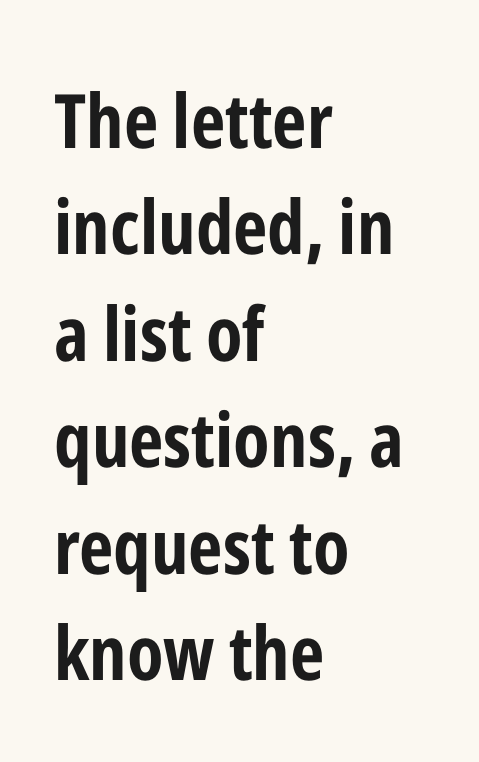
The image shows 75 px bold, condensed sans-serif type, upright; set left-aligned, normal line spacing (1.42x), normal letter spacing, not underlined; low stroke contrast and a medium x-height.
